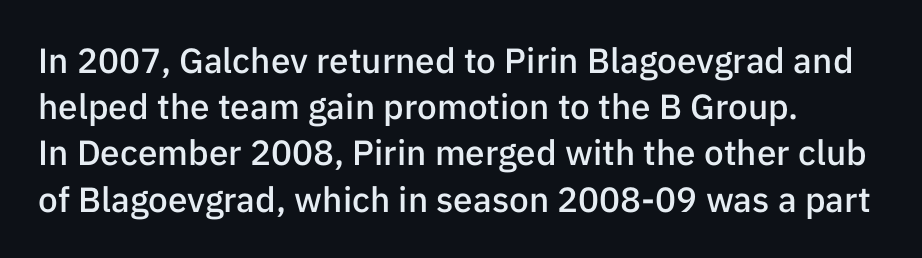
Q: Is the text bold? A: Semi-bold.
Q: Is the text italic (slanted)? A: No, it is upright.
Q: Is the typeface a serif or a sans-serif typeface? A: Sans-serif.
Q: Is the text underlined? A: No.
Q: How is the paragraph aligned? A: Left-aligned.
Q: Is the spacing between letters normal or unusually wide? A: Normal.
Q: Is the spacing between lines tight, normal or loose? A: Normal.
Q: Width (condensed, normal, or wide)? A: Normal.
Q: Stroke contrast? A: Low.
Q: x-height? A: Medium.
Q: Monospaced? A: No.
